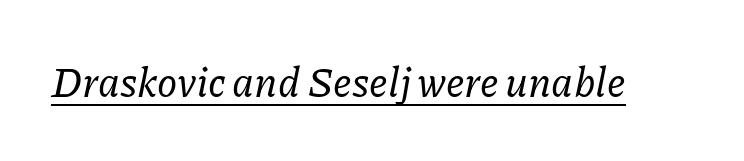
Slant detected: the letters are inclined. Note the varied advance widths — an 'i' is clearly narrower than an 'm'. The horizontal fit of the characters is conventional and even. What decoration does the sample have? An underline. This sample uses a serif face.
